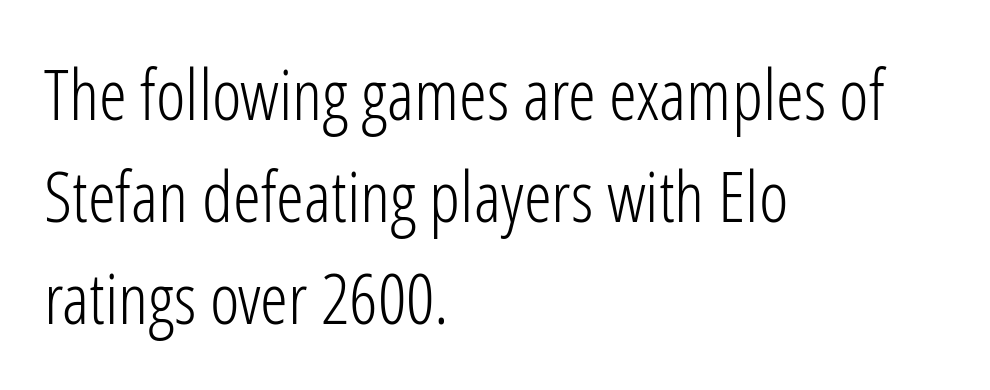
Posture: upright roman. This rendering leaves character spacing at its baseline value. Note the varied advance widths — an 'i' is clearly narrower than an 'm'. This rendering features lettering with no underline.
